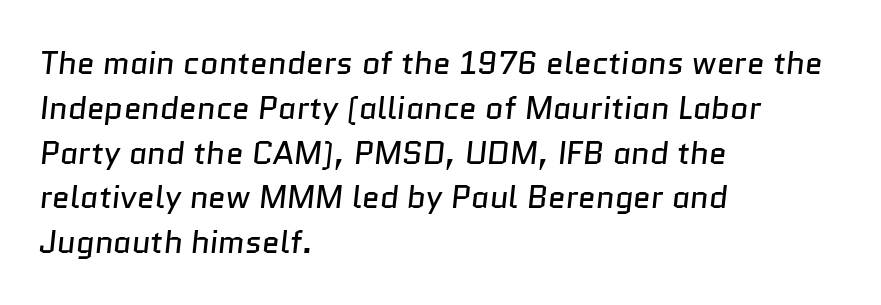
The image shows 32 px regular-weight sans-serif type; set left-aligned, normal line spacing (1.4x), normal letter spacing, not underlined; low stroke contrast and a medium x-height.
